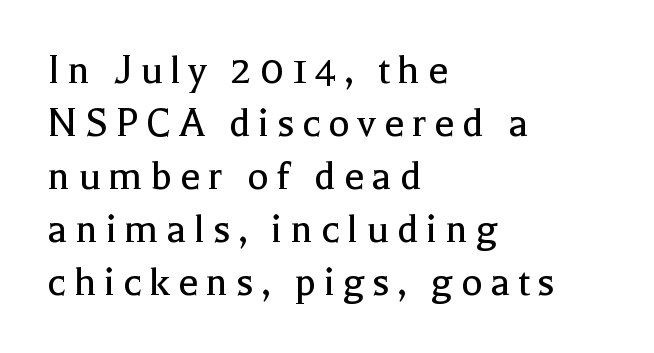
Q: Is the text bold? A: No.
Q: Is the text italic (slanted)? A: No, it is upright.
Q: Is the typeface a serif or a sans-serif typeface? A: Serif.
Q: Is the text underlined? A: No.
Q: How is the paragraph aligned? A: Left-aligned.
Q: Width (condensed, normal, or wide)? A: Normal.
Q: x-height? A: Medium.
Q: Monospaced? A: No.
